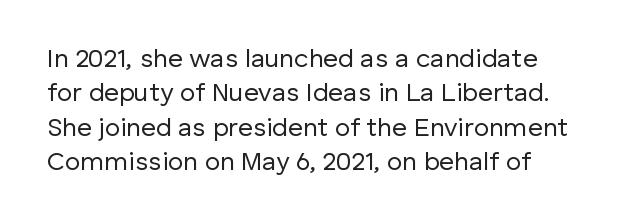
{"italic": "no", "bold": "no", "underline": "no", "line_spacing": "normal", "line_spacing_ratio": 1.32, "letter_spacing": "normal", "letter_spacing_em": 0.0, "glyph_px": 26}
